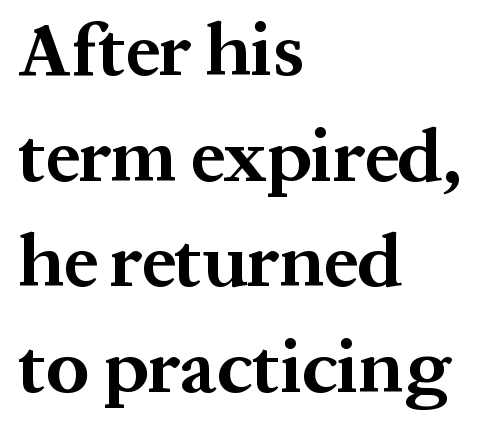
The image shows 75 px bold serif type, upright; set left-aligned, normal line spacing (1.41x), normal letter spacing, not underlined; medium stroke contrast and a medium x-height.
